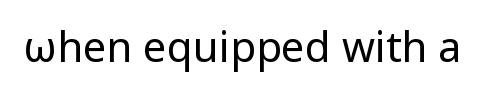
Note: no serifs on the glyphs. The zone under the glyphs is completely vacant. These lines are rendered in a variable-pitch font. The letters stand straight up with perfectly vertical stems.
